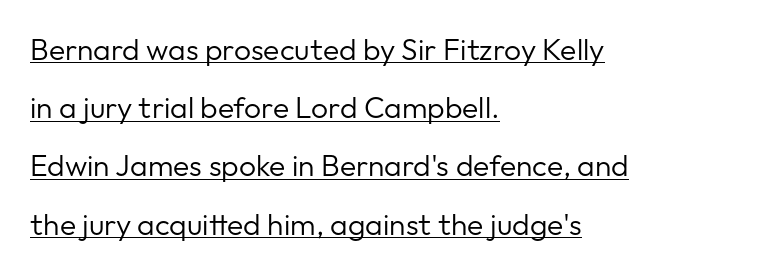
Q: Is the text bold? A: No.
Q: Is the text italic (slanted)? A: No, it is upright.
Q: Is the typeface a serif or a sans-serif typeface? A: Sans-serif.
Q: Is the text underlined? A: Yes.
Q: How is the paragraph aligned? A: Left-aligned.
Q: Is the spacing between letters normal or unusually wide? A: Normal.
Q: Is the spacing between lines tight, normal or loose? A: Loose.
Q: Width (condensed, normal, or wide)? A: Normal.
Q: Stroke contrast? A: Low.
Q: x-height? A: Medium.
Q: Monospaced? A: No.
